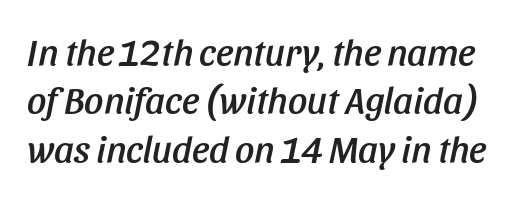
{"italic": "yes", "lean": "right", "slant_degrees": 11, "width": "condensed", "stroke_contrast": "low", "x_height": "large", "monospaced": "no", "underline": "no", "line_spacing": "normal", "line_spacing_ratio": 1.27, "letter_spacing": "normal", "letter_spacing_em": 0.0, "glyph_px": 38}
